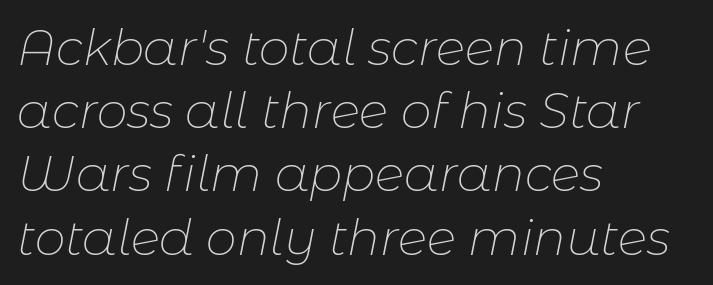
Is the type slanted? Yes — the strokes lean at a clear angle. Weight: in the light-to-regular range. The designer left line spacing at the default. A typesetter would call this zero additional tracking.
